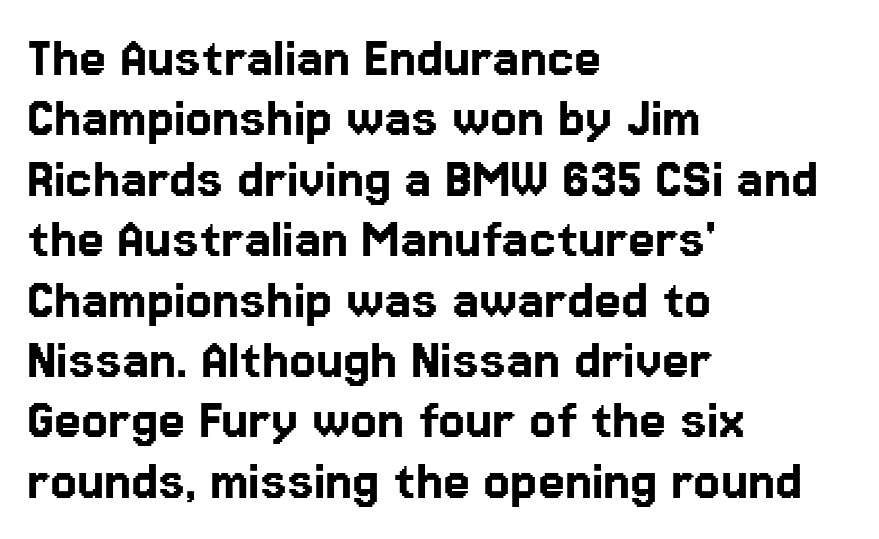
A classic flush-left, rag-right setting is used for this passage. Horizontal bands of white between lines are thin slivers. In terms of posture, this sample is upright. The tracking reads as untouched default to a designer's eye. The characters display no serif detailing; their extremities are plain. The area under the type is left untouched.
